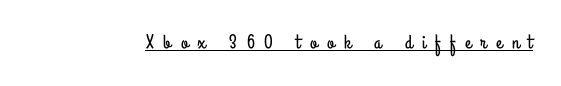
The tracking reads as deliberately expanded to a designer's eye. Posture: upright roman. Glance below the letters and you will spot a drawn line.
